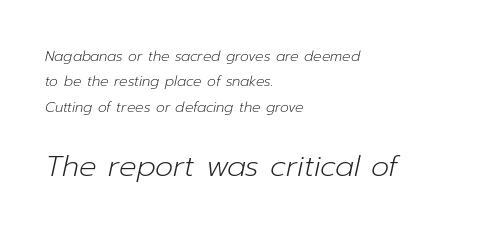
Q: Is the text bold? A: No.
Q: Is the text italic (slanted)? A: Yes, it leans right by about 12 degrees.
Q: Is the text underlined? A: No.
Q: How is the paragraph aligned? A: Left-aligned.
Q: Is the spacing between letters normal or unusually wide? A: Normal.
Q: Which block of text is set in a larger size, the first (top) or the second (bottom)? A: The second (bottom) one.
Q: Width (condensed, normal, or wide)? A: Normal.
Q: Stroke contrast? A: Low.
Q: x-height? A: Medium.
Q: Monospaced? A: No.
